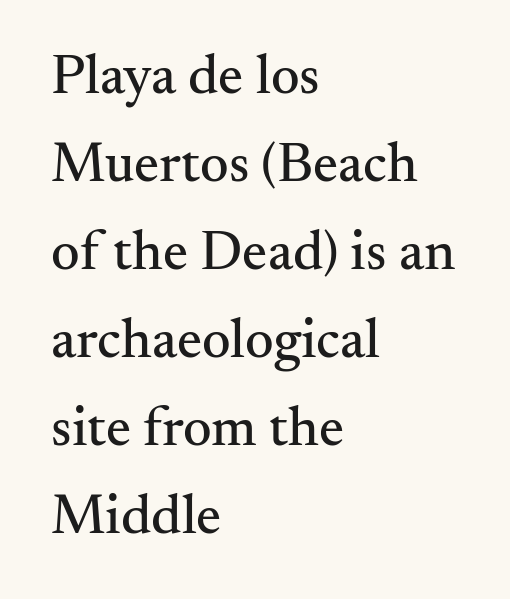
Q: Is the text italic (slanted)? A: No, it is upright.
Q: Is the typeface a serif or a sans-serif typeface? A: Serif.
Q: Is the text underlined? A: No.
Q: How is the paragraph aligned? A: Left-aligned.
Q: Is the spacing between letters normal or unusually wide? A: Normal.
Q: Is the spacing between lines tight, normal or loose? A: Normal.
Q: Width (condensed, normal, or wide)? A: Normal.
Q: Stroke contrast? A: Medium.
Q: x-height? A: Small.
Q: Monospaced? A: No.
